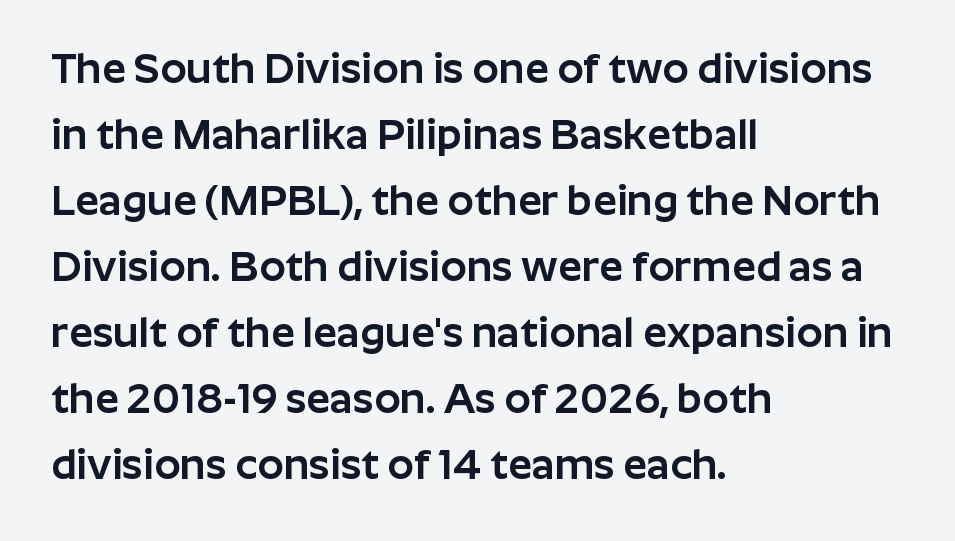
{"serif": "no", "italic": "no", "width": "normal", "stroke_contrast": "low", "x_height": "medium", "monospaced": "no", "underline": "no", "align": "left", "line_spacing": "normal", "line_spacing_ratio": 1.57, "letter_spacing": "normal", "letter_spacing_em": 0.0, "glyph_px": 42}
